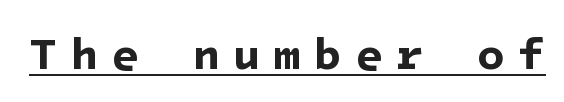
Q: Is the text bold? A: Yes.
Q: Is the typeface a serif or a sans-serif typeface? A: Sans-serif.
Q: Is the text underlined? A: Yes.
Q: Is the spacing between letters normal or unusually wide? A: Unusually wide.
Q: Width (condensed, normal, or wide)? A: Normal.
Q: Stroke contrast? A: Low.
Q: x-height? A: Medium.
